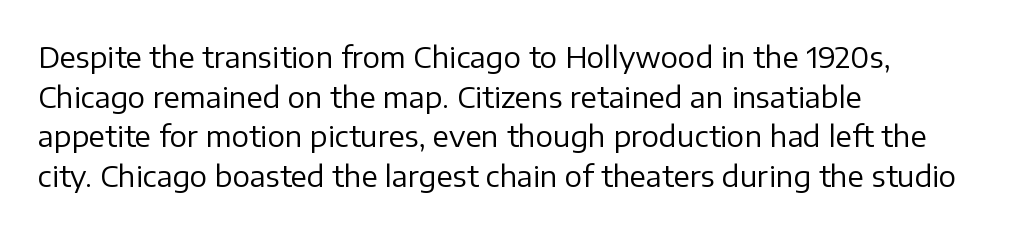
The image shows 29 px regular-weight sans-serif type, upright; set left-aligned, normal line spacing (1.37x), normal letter spacing, not underlined; low stroke contrast and a medium x-height.
